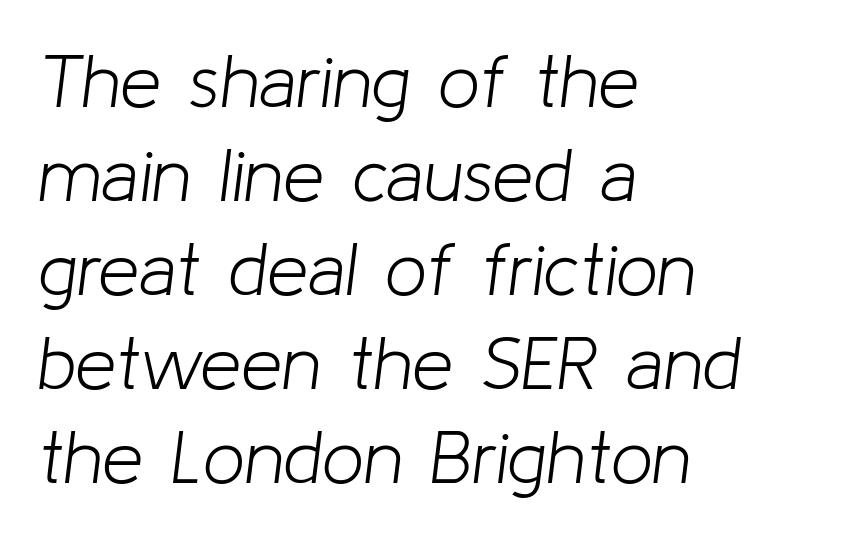
The image shows 74 px light type, italic (leaning right); set left-aligned, normal line spacing (1.27x), normal letter spacing, not underlined; low stroke contrast and a medium x-height.
